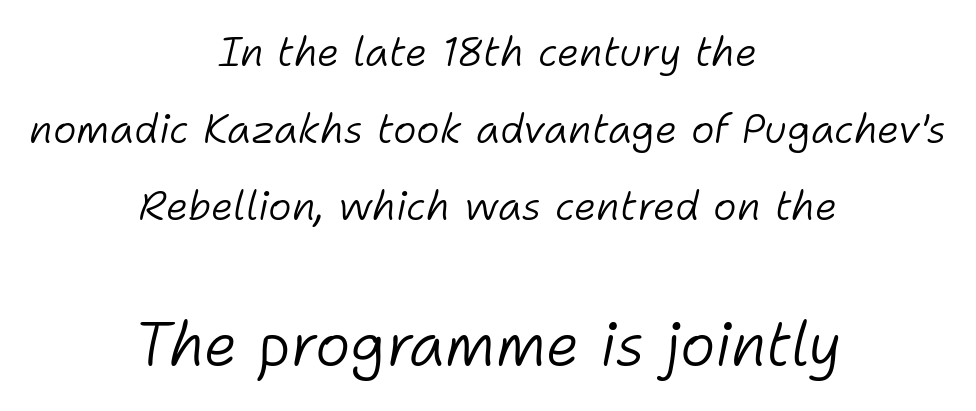
The passage shown is not underscored anywhere. The passage shown leans; its letterforms are oblique. The rendering uses natural spacing where letterforms have individual widths. Weight: regular or lighter. In terms of letterspacing, this is plain default setting. The vertical gap from one line to the next is large.
